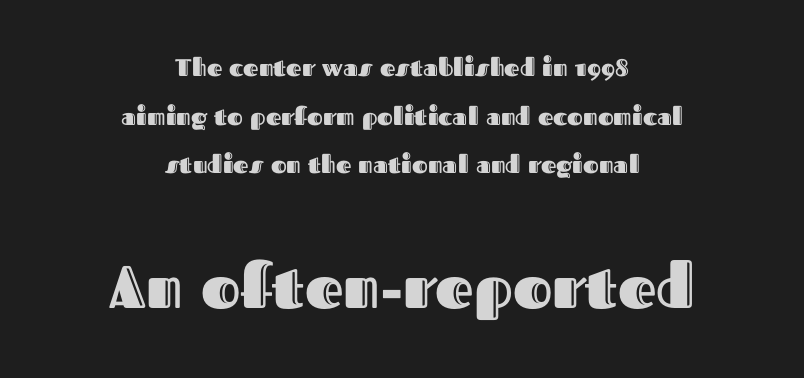
The image shows 60 px text type, upright; set centered, loose line spacing (2.03x), normal letter spacing, not underlined; the second (bottom) block is 2.5x larger; a medium x-height.
